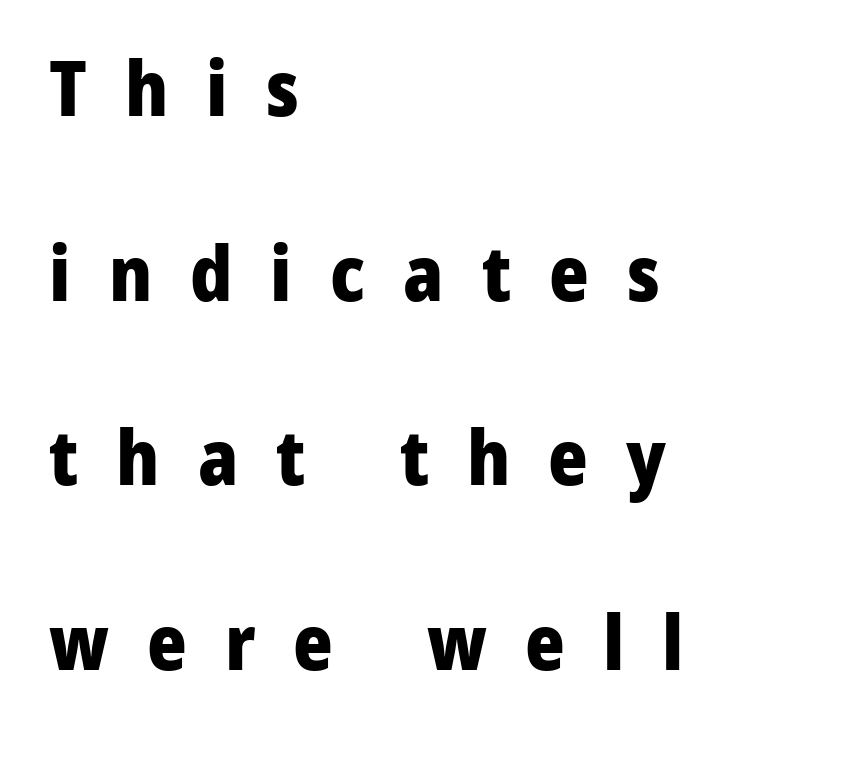
{"serif": "no", "italic": "no", "bold": "yes", "weight": "heavy", "width": "normal", "stroke_contrast": "low", "x_height": "medium", "monospaced": "no", "underline": "no", "align": "left", "line_spacing": "loose", "line_spacing_ratio": 2.43, "letter_spacing": "wide", "letter_spacing_em": 0.5, "glyph_px": 76}
